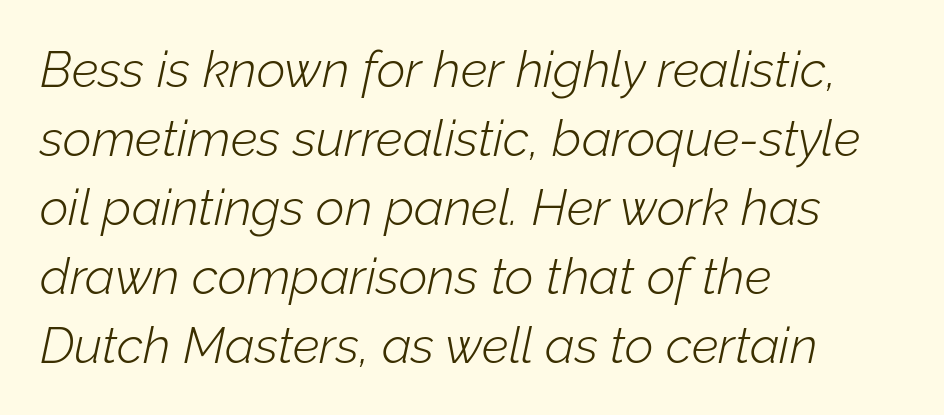
Q: Is the text bold? A: No.
Q: Is the text italic (slanted)? A: Yes, it leans right by about 12 degrees.
Q: Is the text underlined? A: No.
Q: How is the paragraph aligned? A: Left-aligned.
Q: Is the spacing between letters normal or unusually wide? A: Normal.
Q: Is the spacing between lines tight, normal or loose? A: Normal.
Q: Width (condensed, normal, or wide)? A: Normal.
Q: Stroke contrast? A: Low.
Q: x-height? A: Medium.
Q: Monospaced? A: No.
